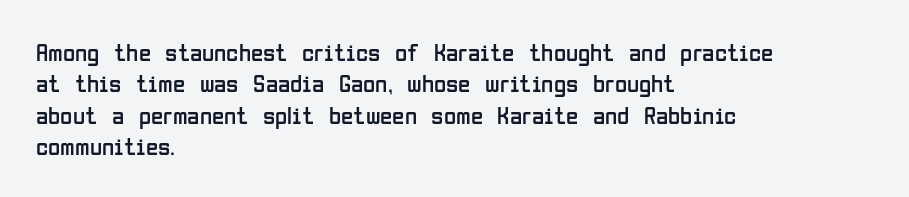
The image shows 25 px text type, upright; set left-aligned, normal line spacing (1.26x), normal letter spacing, not underlined.
